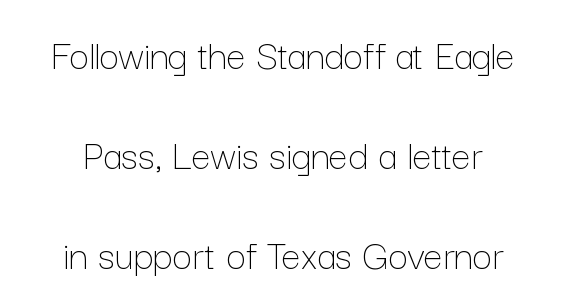
A student would call this center alignment; a typographer would say set centered. These glyphs show unthickened strokes, regular width or finer. The font's upright variant was chosen for this text. Spacing verdict: proportional, widths tailored to each character. Interline gaps are noticeably wide in this sample. Beneath every word, the page is bare.
